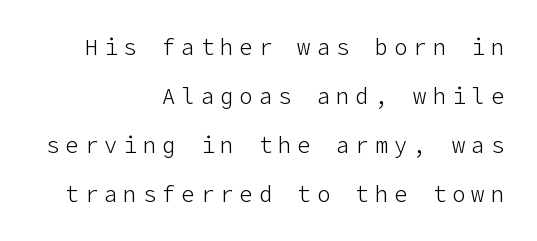
{"italic": "no", "bold": "no", "underline": "no", "align": "right", "line_spacing": "loose", "line_spacing_ratio": 2.22, "letter_spacing": "wide", "letter_spacing_em": 0.28, "glyph_px": 22}
